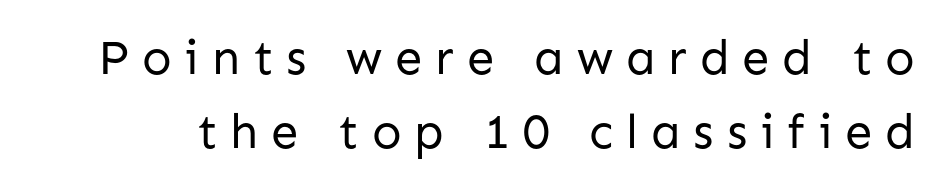
Vertically, the passage feels balanced, rows spaced as you'd expect. Quick note: underline off. Nothing heavy about these letters — not bold at all. The letters advance in unequal steps, a hallmark of proportional type. Ascenders rise straight up at ninety degrees. Nothing sits at the stroke ends, so this counts as sans-serif.
